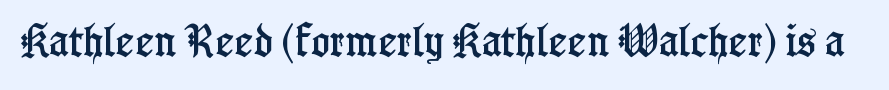
The image shows 35 px condensed serif type, upright; set normal letter spacing, not underlined; low stroke contrast and a medium x-height.
